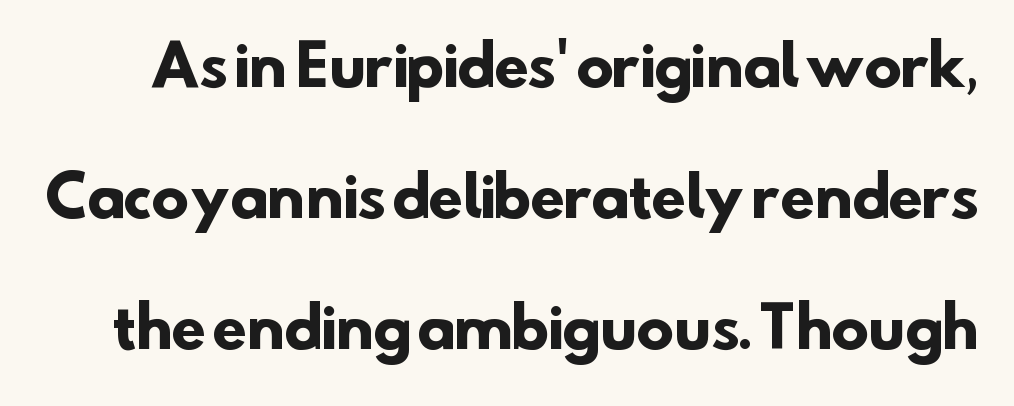
The image shows 56 px heavy sans-serif type; set loose line spacing (2.34x), normal letter spacing, not underlined; low stroke contrast and a small x-height.
